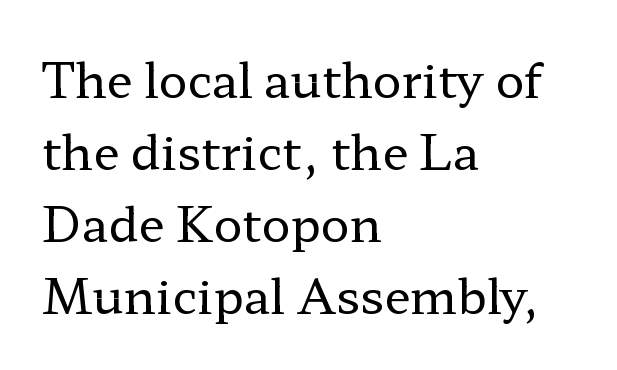
In CSS terms this would be text-align: left. Short note: letters normally spaced. The characters are drawn with everyday or finer stroke widths. Nope, not italic — everything's standing straight.
